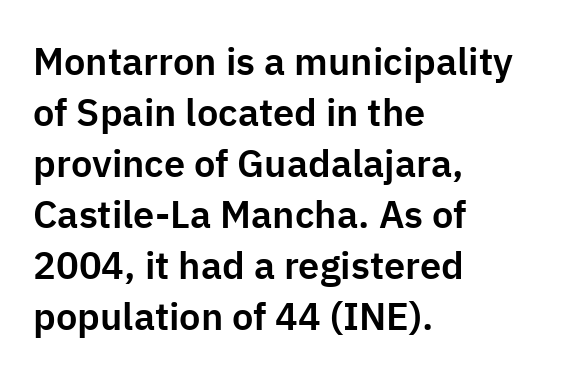
The image shows 38 px sans-serif type, upright; set left-aligned, normal line spacing (1.34x), normal letter spacing, not underlined; low stroke contrast and a medium x-height.
